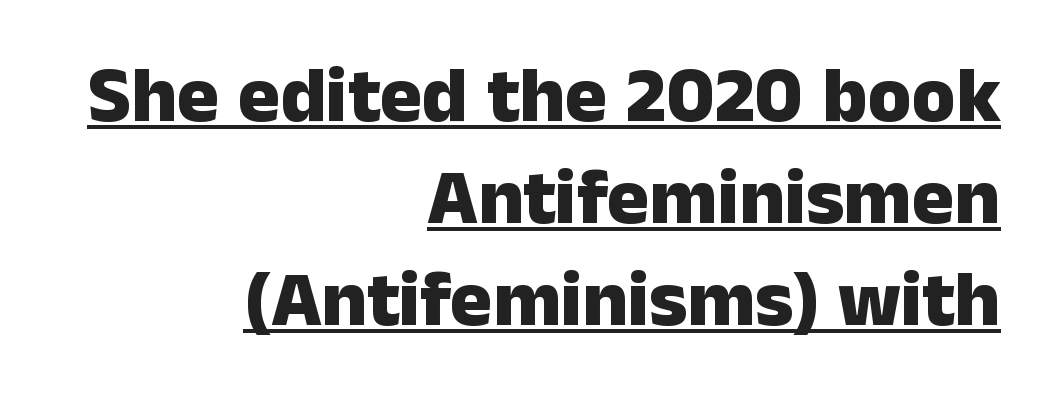
Q: Is the text bold? A: Yes.
Q: Is the text italic (slanted)? A: No, it is upright.
Q: Is the typeface a serif or a sans-serif typeface? A: Sans-serif.
Q: Is the text underlined? A: Yes.
Q: How is the paragraph aligned? A: Right-aligned.
Q: Is the spacing between letters normal or unusually wide? A: Normal.
Q: Is the spacing between lines tight, normal or loose? A: Normal.
Q: Width (condensed, normal, or wide)? A: Normal.
Q: Stroke contrast? A: Low.
Q: x-height? A: Medium.
Q: Monospaced? A: No.
